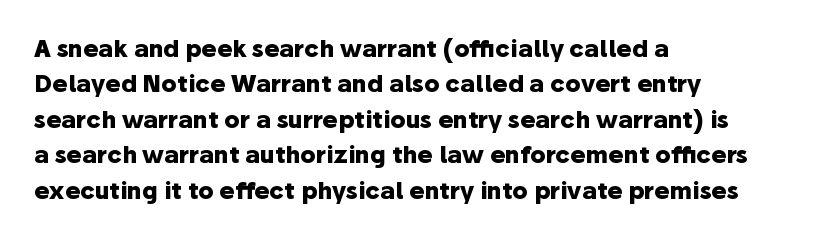
The image shows 23 px bold type, upright; set left-aligned, normal line spacing (1.54x), normal letter spacing, not underlined.
